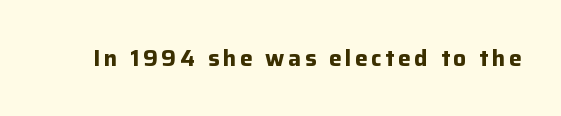
Q: Is the text bold? A: Yes.
Q: Is the text italic (slanted)? A: No, it is upright.
Q: Is the text underlined? A: No.
